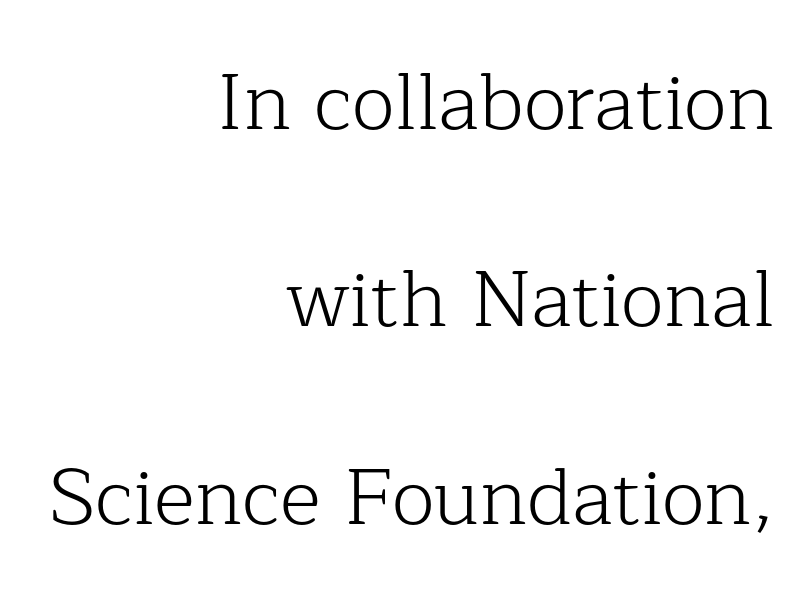
Style check: upright. What stands out about the letter spacing? Nothing — it is the standard amount. The letterforms sit at book weight or below. Observe the serifs anchoring each vertical stroke in this sample. Varying glyph widths throughout — classic text-font behaviour. The rendering anchors every line to the right-hand side.
